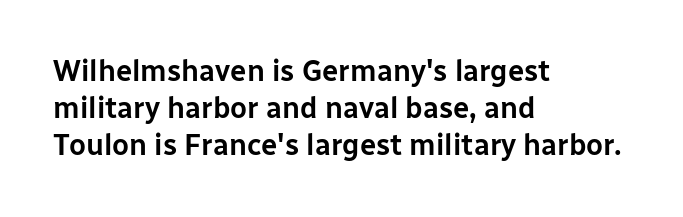
Q: Is the text italic (slanted)? A: No, it is upright.
Q: Is the typeface a serif or a sans-serif typeface? A: Sans-serif.
Q: Is the text underlined? A: No.
Q: How is the paragraph aligned? A: Left-aligned.
Q: Is the spacing between letters normal or unusually wide? A: Normal.
Q: Is the spacing between lines tight, normal or loose? A: Normal.
Q: Width (condensed, normal, or wide)? A: Normal.
Q: Stroke contrast? A: Low.
Q: x-height? A: Medium.
Q: Monospaced? A: No.
